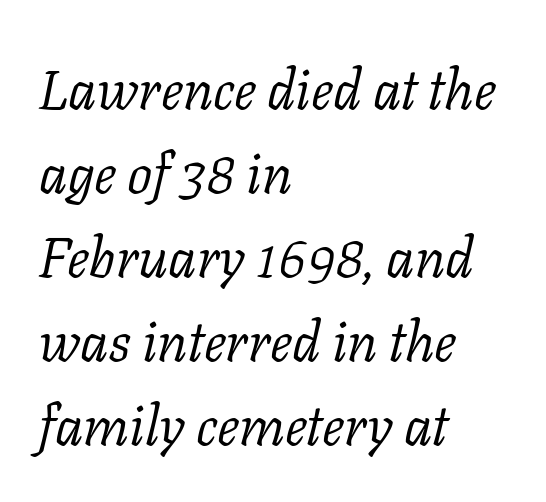
{"serif": "yes", "italic": "yes", "lean": "right", "slant_degrees": 11, "bold": "no", "weight": "light", "width": "normal", "stroke_contrast": "low", "x_height": "medium", "monospaced": "no", "underline": "no", "align": "left", "line_spacing": "normal", "line_spacing_ratio": 1.5, "letter_spacing": "normal", "letter_spacing_em": 0.0, "glyph_px": 56}
